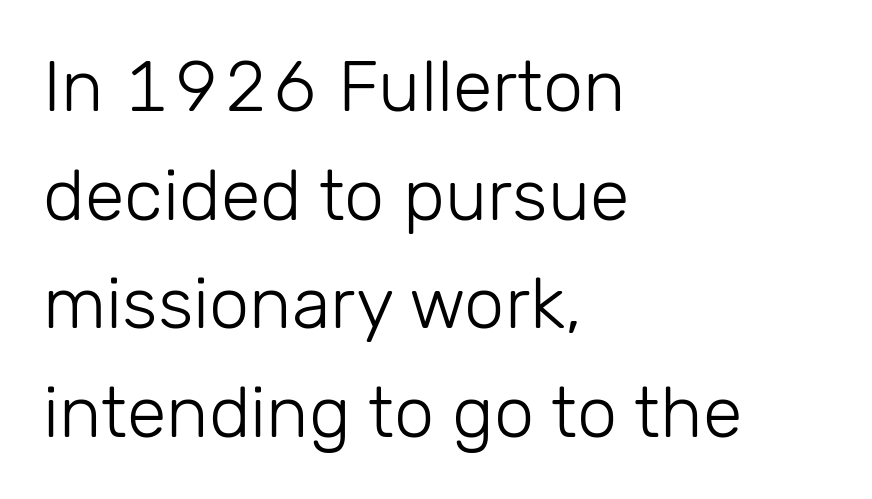
The image shows 72 px light sans-serif type, upright; set left-aligned, normal line spacing (1.51x), normal letter spacing, not underlined; low stroke contrast and a medium x-height.
